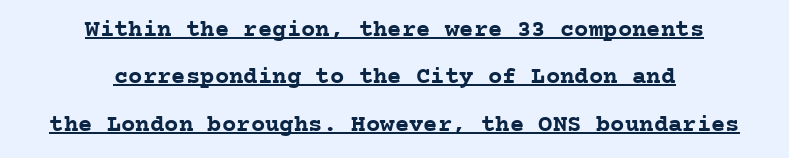
Q: Is the text bold? A: Yes.
Q: Is the text italic (slanted)? A: No, it is upright.
Q: Is the text underlined? A: Yes.
Q: How is the paragraph aligned? A: Centered.
Q: Is the spacing between letters normal or unusually wide? A: Normal.
Q: Is the spacing between lines tight, normal or loose? A: Loose.
